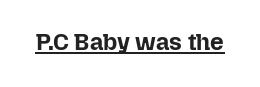
Students, observe the line beneath the letters — that is underlining. Upright lettering throughout. Summary of weight: heavy, a full bold. Here the glyphs are tracked normally, forming tight word shapes.
